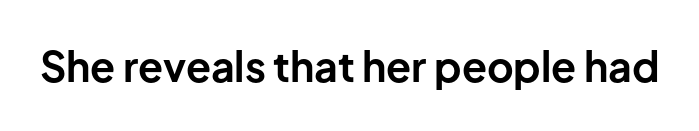
{"serif": "no", "italic": "no", "bold": "yes", "weight": "bold", "width": "normal", "stroke_contrast": "low", "x_height": "medium", "monospaced": "no", "underline": "no", "letter_spacing": "normal", "letter_spacing_em": 0.0, "glyph_px": 41}
